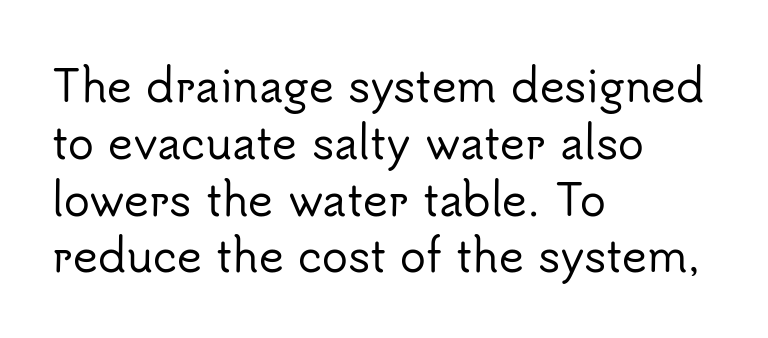
A sans-serif font was chosen for this passage. Standard letterfit; no display-style spreading of the glyphs. A bare baseline throughout the passage. Character widths vary here, with narrow letters taking less room than wide ones. Notice how descenders clear the ascenders below comfortably — that's standard leading. Layout note: lines flush left.
